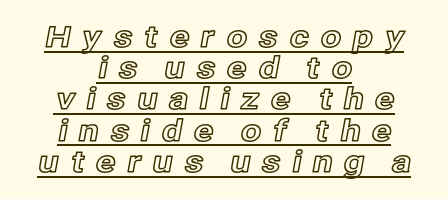
{"width": "normal", "x_height": "medium", "monospaced": "no", "underline": "yes", "align": "center", "line_spacing": "tight", "line_spacing_ratio": 1.04, "letter_spacing": "wide", "letter_spacing_em": 0.36, "glyph_px": 30}
